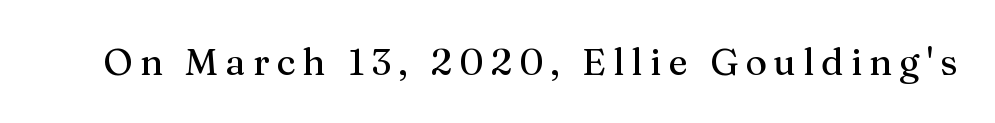
The image shows 37 px serif type, upright; set not underlined; medium stroke contrast and a medium x-height.
